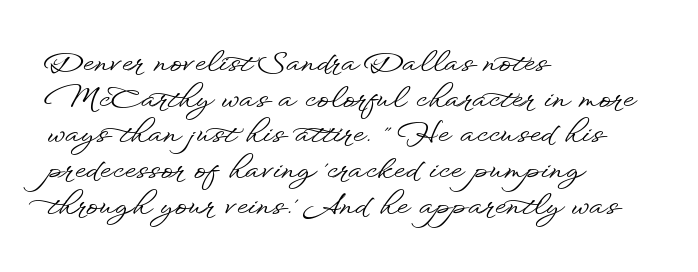
Q: Is the text italic (slanted)? A: Yes.
Q: Is the typeface a serif or a sans-serif typeface? A: Sans-serif.
Q: Is the text underlined? A: No.
Q: How is the paragraph aligned? A: Left-aligned.
Q: Is the spacing between letters normal or unusually wide? A: Normal.
Q: Width (condensed, normal, or wide)? A: Wide.
Q: Stroke contrast? A: Low.
Q: x-height? A: Small.
Q: Monospaced? A: No.
